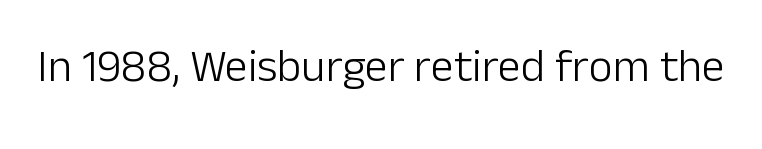
Q: Is the text bold? A: No.
Q: Is the text italic (slanted)? A: No, it is upright.
Q: Is the typeface a serif or a sans-serif typeface? A: Sans-serif.
Q: Is the text underlined? A: No.
Q: Is the spacing between letters normal or unusually wide? A: Normal.
Q: Width (condensed, normal, or wide)? A: Normal.
Q: Stroke contrast? A: Low.
Q: x-height? A: Medium.
Q: Monospaced? A: No.
